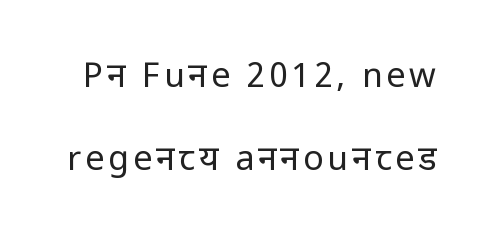
The image shows 34 px regular-weight, condensed sans-serif type, upright; set loose line spacing (2.44x), not underlined; low stroke contrast and a large x-height.
